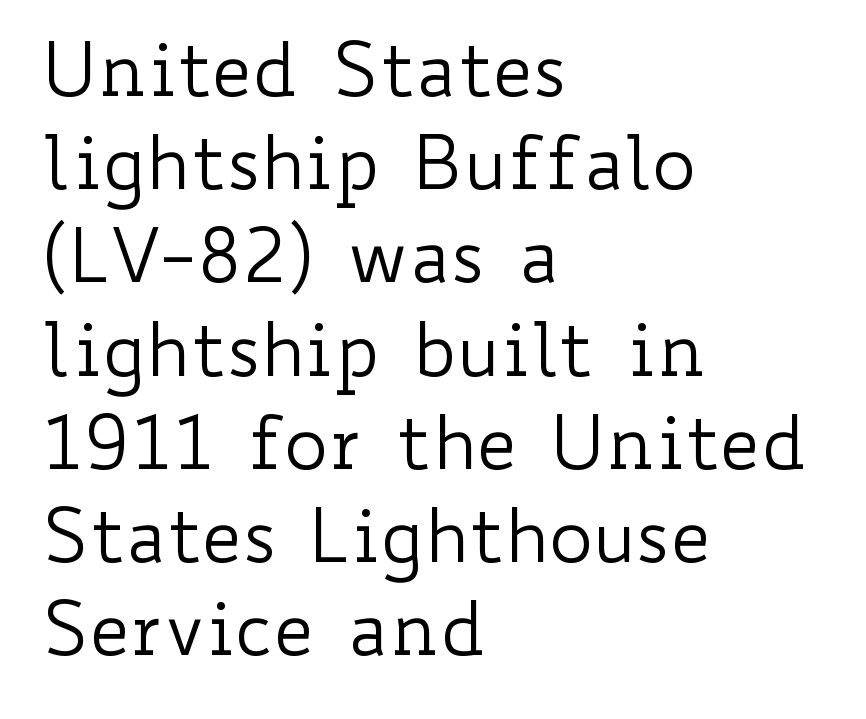
{"italic": "no", "bold": "no", "weight": "regular", "width": "wide", "stroke_contrast": "low", "x_height": "small", "monospaced": "no", "underline": "no", "align": "left", "line_spacing": "normal", "line_spacing_ratio": 1.26, "letter_spacing": "normal", "letter_spacing_em": 0.0, "glyph_px": 74}
